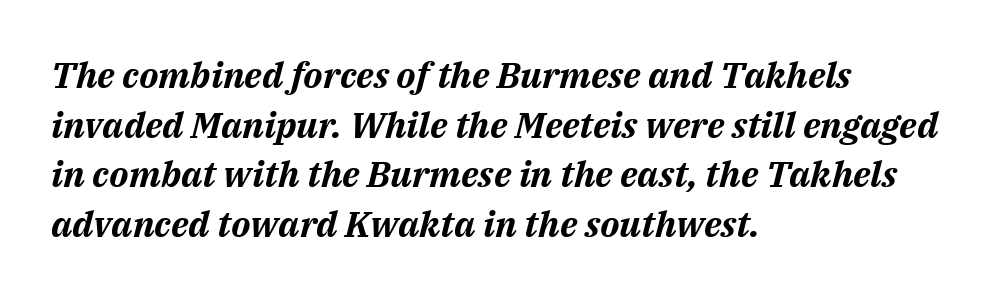
{"italic": "yes", "lean": "right", "slant_degrees": 14, "bold": "yes", "weight": "bold", "width": "normal", "stroke_contrast": "medium", "x_height": "medium", "monospaced": "no", "underline": "no", "align": "left", "line_spacing": "normal", "line_spacing_ratio": 1.38, "letter_spacing": "normal", "letter_spacing_em": 0.0, "glyph_px": 36}
